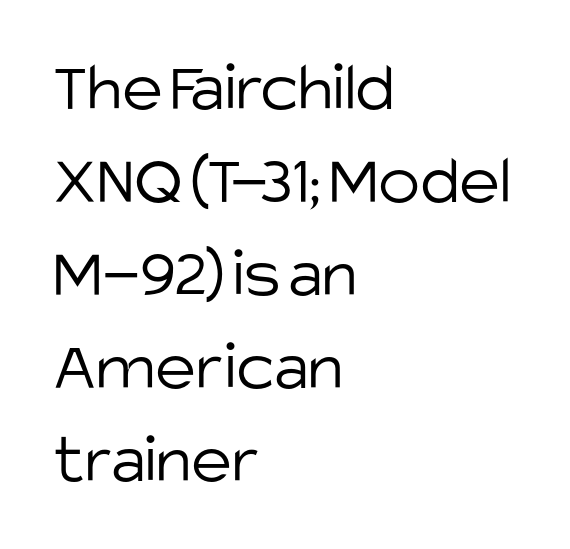
{"serif": "no", "italic": "no", "bold": "no", "weight": "light", "width": "normal", "stroke_contrast": "low", "x_height": "large", "monospaced": "no", "underline": "no", "align": "left", "line_spacing": "normal", "line_spacing_ratio": 1.33, "letter_spacing": "normal", "letter_spacing_em": 0.0, "glyph_px": 70}
